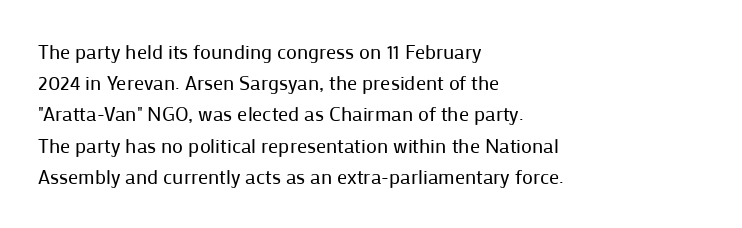
Between one letter and the next there's only the usual sliver of space. Letters rest on an invisible, unmarked baseline. Does the copy run flush right? No — it runs flush left. Nothing heavy about these letters — not bold at all.
